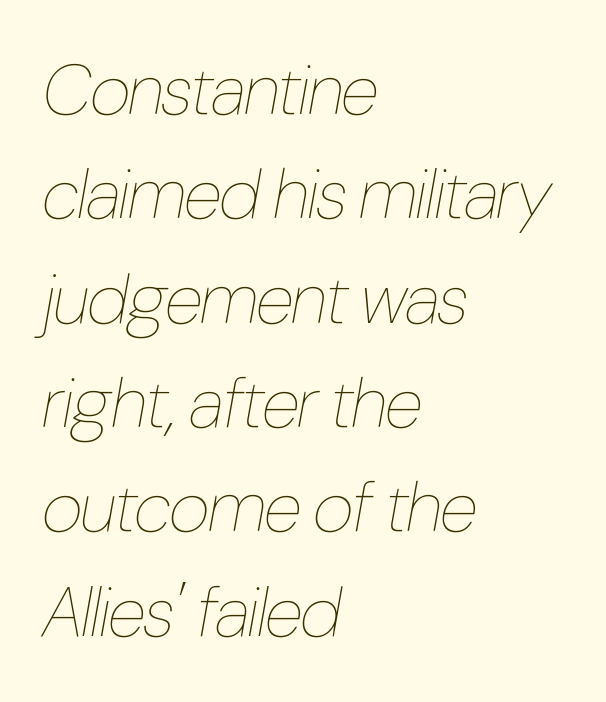
Line starts are locked; line ends wander. Is the type heavy? It reads as light-to-regular instead. Glance below the letters and you will spot only blank space. Normally led — the rows are evenly, conventionally spaced. Compared with typical body copy, the letter spacing here is the same. Varying glyph widths throughout — classic text-font behaviour.
